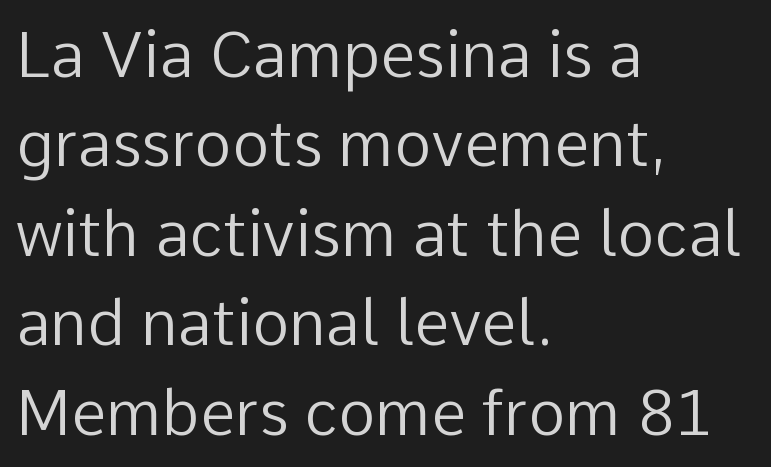
The image shows 63 px regular-weight sans-serif type, upright; set left-aligned, normal line spacing (1.42x), normal letter spacing, not underlined; low stroke contrast and a medium x-height.
